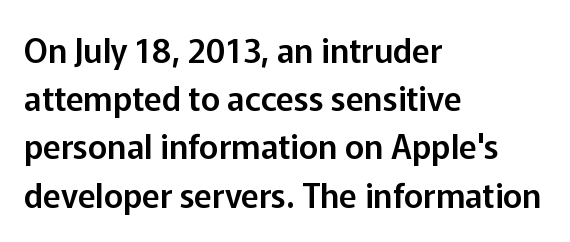
This sample keeps an unexceptional amount of space between lines. This sample is left-justified, so line endings fall wherever the words run out. If you drew a line through each stem, it would be perfectly vertical. Are there feet on the stems? There aren't — it's a sans.
